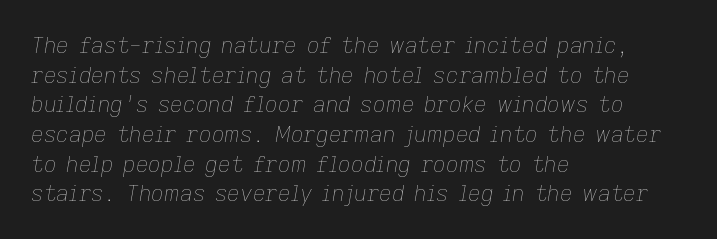
The image shows 22 px text type, italic (leaning right); set left-aligned, normal line spacing (1.35x), normal letter spacing, not underlined.
